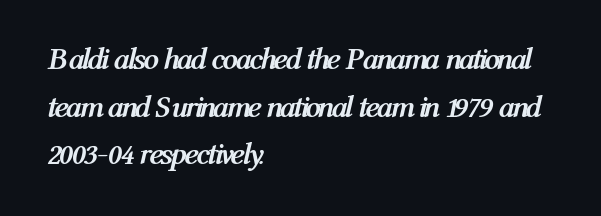
On the weight axis this lands at bold, roughly 700. Line starts are locked; line ends wander. The gap between lines stays unmarked. These lines keep a tight, regular rhythm from letter to letter.
